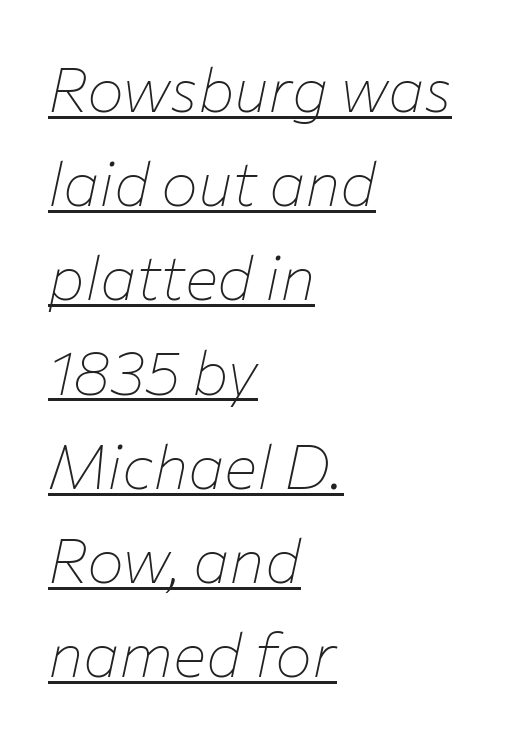
The image shows 62 px thin type, italic (leaning right); set left-aligned, normal line spacing (1.52x), normal letter spacing, underlined; low stroke contrast and a medium x-height.
